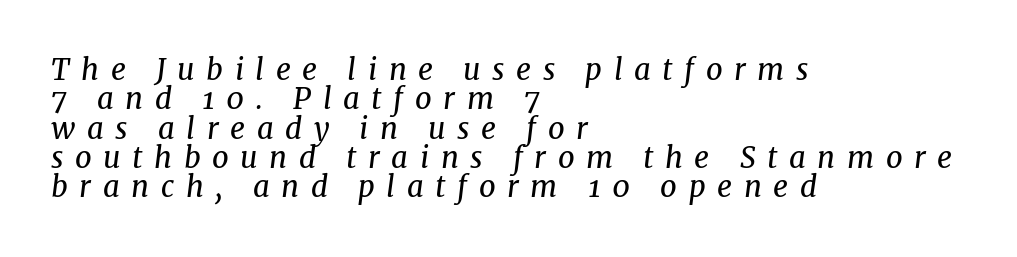
Q: Is the text bold? A: No.
Q: Is the text italic (slanted)? A: Yes, it leans right by about 8 degrees.
Q: Is the typeface a serif or a sans-serif typeface? A: Serif.
Q: Is the text underlined? A: No.
Q: How is the paragraph aligned? A: Left-aligned.
Q: Is the spacing between letters normal or unusually wide? A: Unusually wide.
Q: Is the spacing between lines tight, normal or loose? A: Tight.
Q: Width (condensed, normal, or wide)? A: Normal.
Q: Stroke contrast? A: Medium.
Q: x-height? A: Medium.
Q: Monospaced? A: No.
